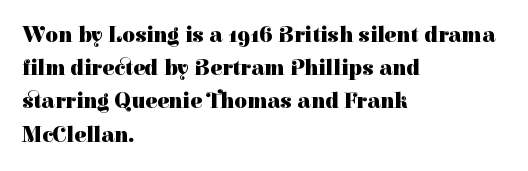
Leading matches the norm, producing a regular column. The area under the type is left untouched. Does extra space separate the letters? No, they use regular spacing. These lines were composed using upright roman letters.
